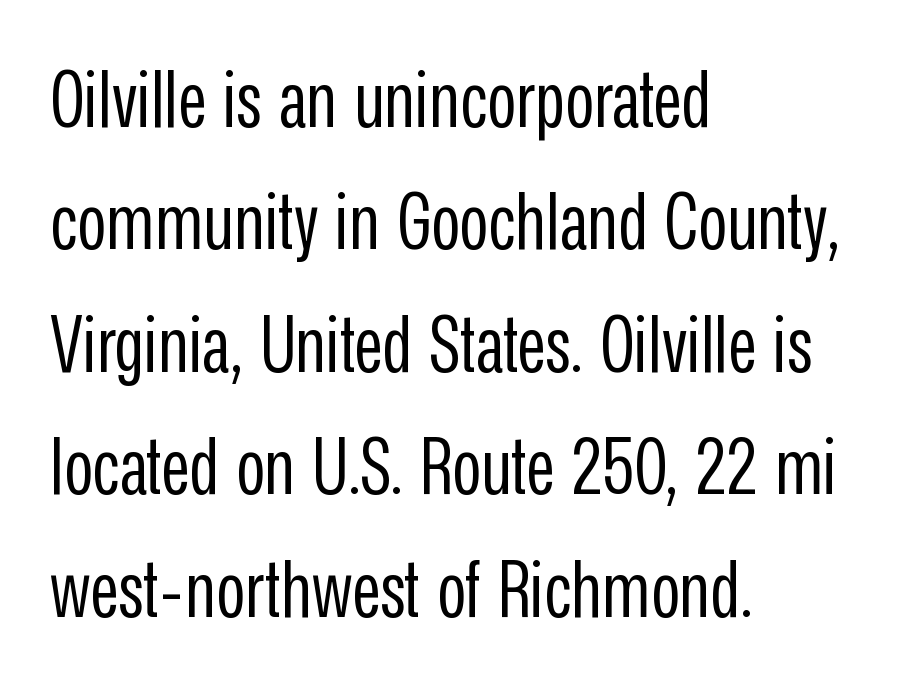
{"serif": "no", "italic": "no", "bold": "no", "weight": "regular", "width": "condensed", "stroke_contrast": "low", "x_height": "medium", "monospaced": "no", "underline": "no", "align": "left", "line_spacing": "normal", "line_spacing_ratio": 1.55, "letter_spacing": "normal", "letter_spacing_em": 0.0, "glyph_px": 79}
